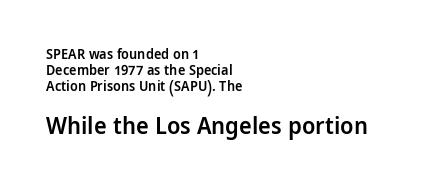
{"italic": "no", "bold": "semi", "underline": "no", "align": "left", "line_spacing": "tight", "line_spacing_ratio": 1.15, "letter_spacing": "normal", "letter_spacing_em": 0.0, "larger_block": "second", "size_ratio": 1.71, "glyph_px": 24}
